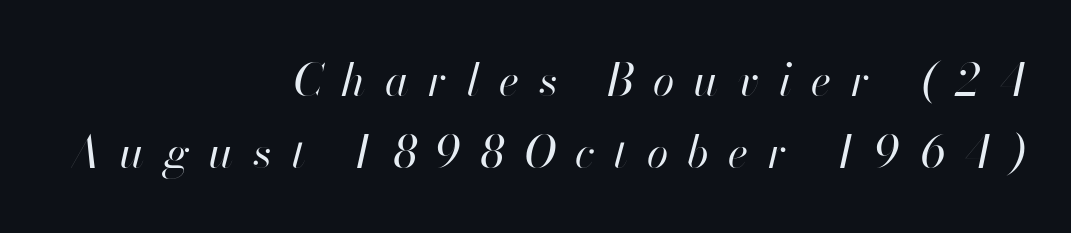
Q: Is the text bold? A: No.
Q: Is the text italic (slanted)? A: Yes, it leans right by about 13 degrees.
Q: Is the text underlined? A: No.
Q: How is the paragraph aligned? A: Right-aligned.
Q: Is the spacing between letters normal or unusually wide? A: Unusually wide.
Q: Is the spacing between lines tight, normal or loose? A: Normal.
Q: Width (condensed, normal, or wide)? A: Normal.
Q: Stroke contrast? A: High.
Q: x-height? A: Small.
Q: Monospaced? A: No.
